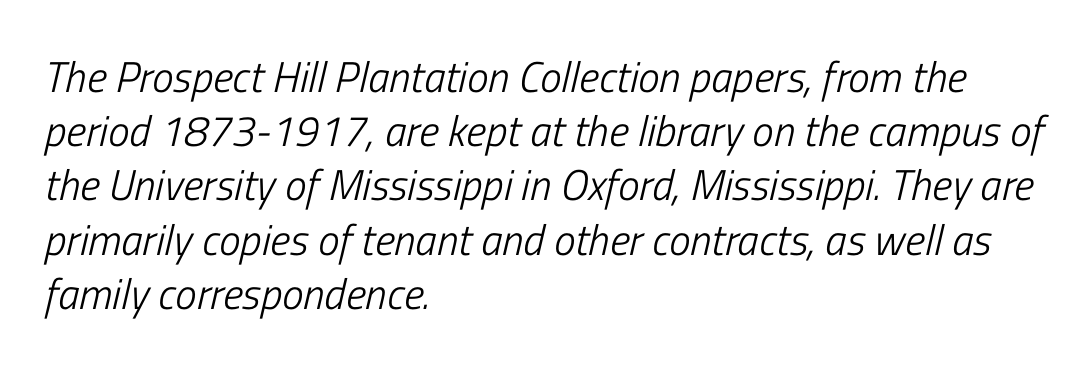
{"italic": "yes", "lean": "right", "slant_degrees": 13, "bold": "no", "weight": "light", "width": "condensed", "stroke_contrast": "low", "x_height": "medium", "monospaced": "no", "underline": "no", "align": "left", "line_spacing": "normal", "line_spacing_ratio": 1.26, "letter_spacing": "normal", "letter_spacing_em": 0.0, "glyph_px": 43}
